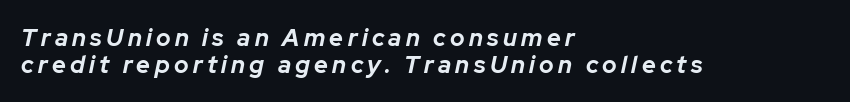
{"italic": "yes", "lean": "right", "slant_degrees": 12, "bold": "yes", "underline": "no", "align": "left", "line_spacing": "tight", "line_spacing_ratio": 1.12, "glyph_px": 24}
